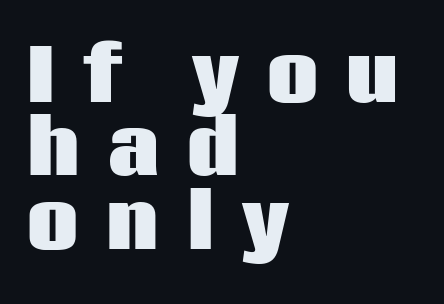
The image shows 72 px heavy sans-serif type, upright; set left-aligned, tight line spacing (1.02x), unusually wide letter spacing (+0.39 em), not underlined; low stroke contrast and a large x-height.
